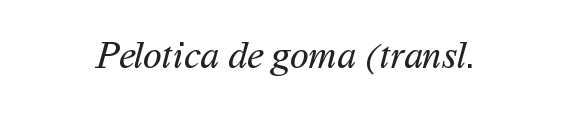
The image shows 38 px regular-weight sans-serif type; set normal letter spacing, not underlined; medium stroke contrast and a medium x-height.
